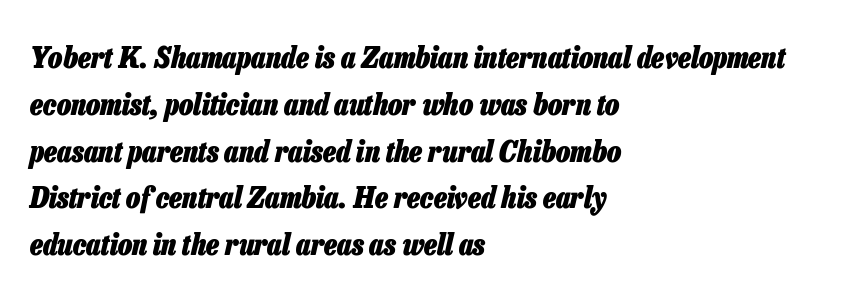
Q: Is the text bold? A: Yes.
Q: Is the text italic (slanted)? A: Yes, it leans right by about 13 degrees.
Q: Is the text underlined? A: No.
Q: How is the paragraph aligned? A: Left-aligned.
Q: Is the spacing between letters normal or unusually wide? A: Normal.
Q: Is the spacing between lines tight, normal or loose? A: Normal.
Q: Width (condensed, normal, or wide)? A: Condensed.
Q: Stroke contrast? A: Low.
Q: x-height? A: Medium.
Q: Monospaced? A: No.
